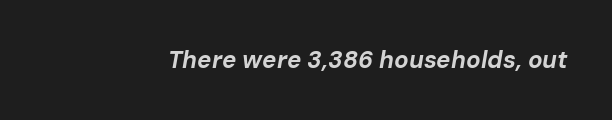
The image shows 24 px bold type, italic (leaning right); set normal letter spacing, not underlined.
